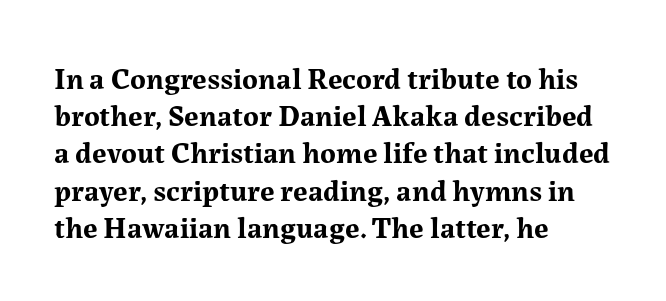
{"serif": "yes", "italic": "no", "bold": "yes", "weight": "bold", "width": "normal", "stroke_contrast": "medium", "x_height": "medium", "monospaced": "no", "underline": "no", "align": "left", "line_spacing_ratio": 1.24, "letter_spacing": "normal", "letter_spacing_em": 0.0, "glyph_px": 30}
